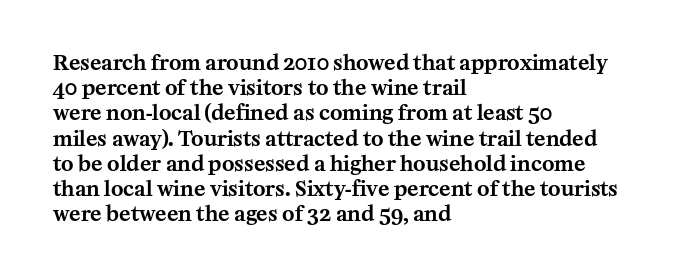
The image shows 21 px text type, upright; set left-aligned, line spacing 1.2x, normal letter spacing, not underlined.
